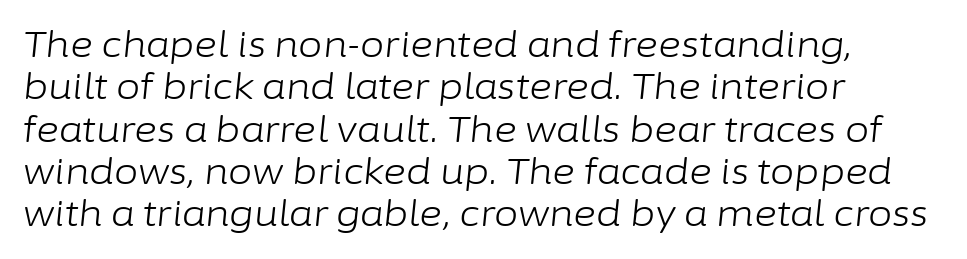
The image shows 35 px light type, italic (leaning right); set left-aligned, line spacing 1.21x, normal letter spacing, not underlined; low stroke contrast and a medium x-height.
